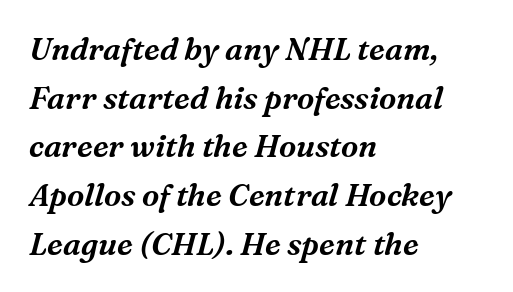
The image shows 31 px serif type, italic (leaning right); set left-aligned, normal line spacing (1.57x), normal letter spacing, not underlined; medium stroke contrast and a medium x-height.
